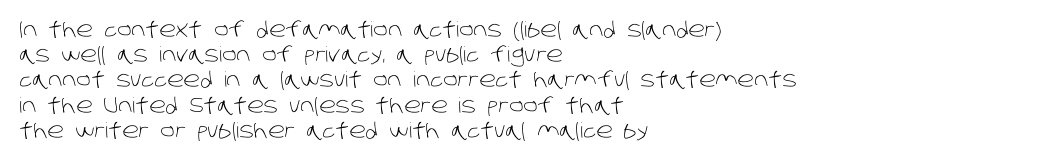
Short and long lines alike share a common starting point at left. Ink coverage per letter is moderate at most. Here the glyphs are tracked normally, forming tight word shapes. A bare baseline throughout the passage.
